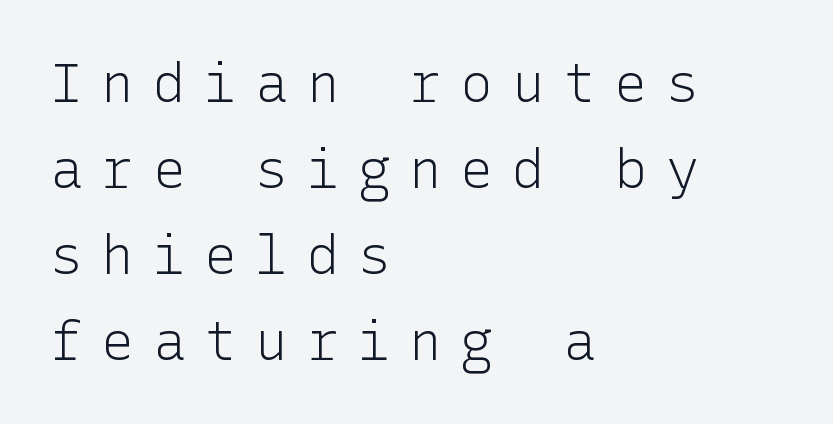
The image shows 54 px light sans-serif type, upright; set left-aligned, normal line spacing (1.59x), unusually wide letter spacing (+0.35 em), not underlined; low stroke contrast and a medium x-height.
